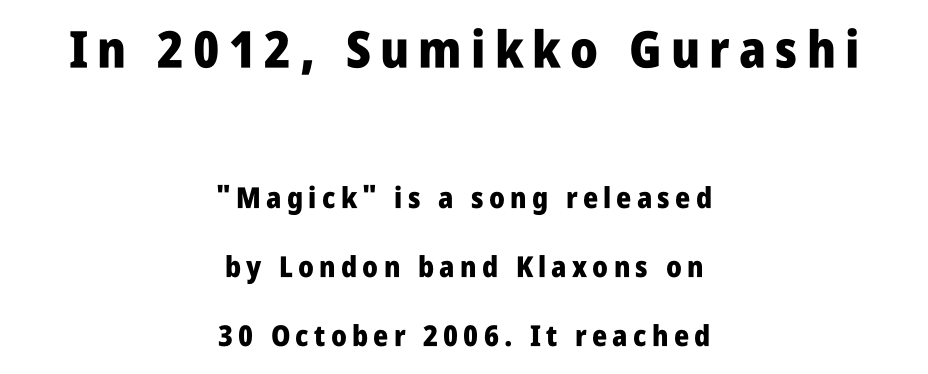
The image shows 51 px heavy, condensed sans-serif type, upright; set centered, loose line spacing (2.39x), not underlined; the first (top) block is 1.76x larger; low stroke contrast and a large x-height.
